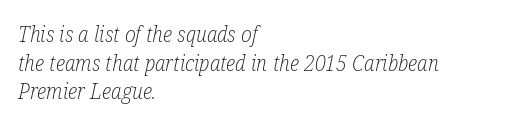
{"italic": "yes", "lean": "right", "slant_degrees": 12, "bold": "no", "underline": "no", "align": "left", "line_spacing": "normal", "line_spacing_ratio": 1.3, "letter_spacing": "normal", "letter_spacing_em": 0.0, "glyph_px": 22}
